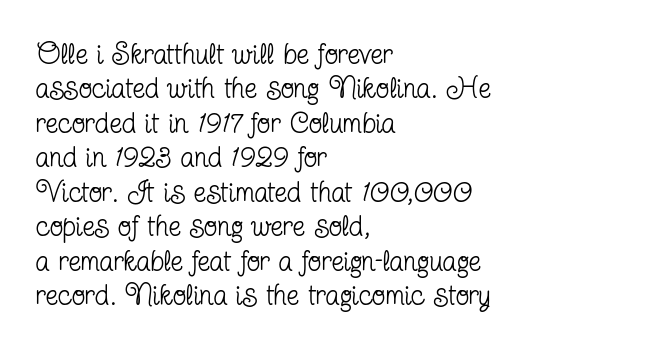
The image shows 28 px regular-weight, condensed serif type, upright; set left-aligned, line spacing 1.23x, normal letter spacing, not underlined; low stroke contrast and a medium x-height.
